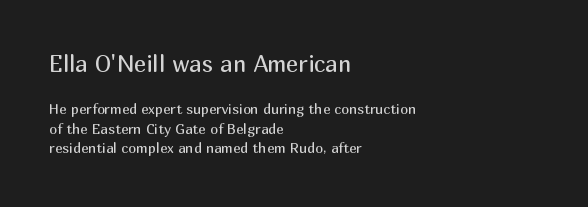
This reads as an unemphasized weight, regular at the heaviest. This sample uses an upright cut, with every glyph sitting square on the baseline. Students, observe: this is what conventionally led text looks like. Does the copy run flush right? No — it runs flush left. The gap between lines stays unmarked.
